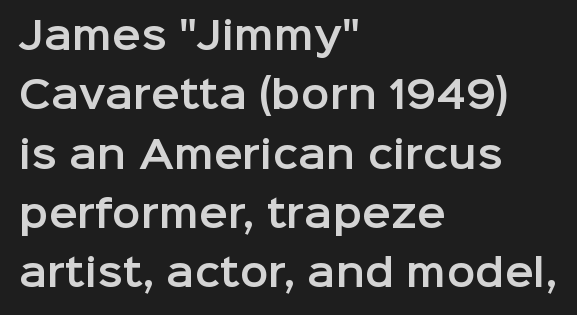
The image shows 38 px sans-serif type, upright; set left-aligned, normal line spacing (1.56x), normal letter spacing, not underlined; low stroke contrast and a medium x-height.
